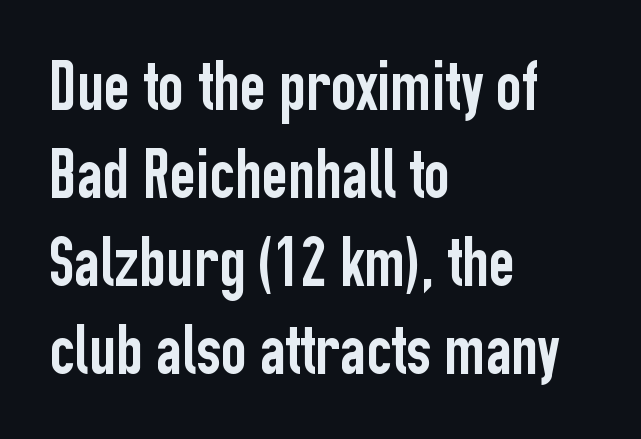
This sample uses plain, unmodified letter spacing. Stroke terminals: plain, sans-serif. Descender tails drop into unmarked territory. A typesetter would call this proportional, since set widths differ per character.
